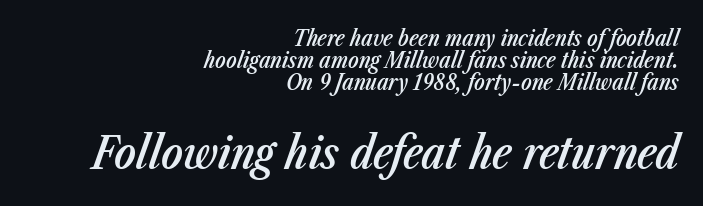
A bare baseline throughout the passage. The typesetter chose a ragged-left arrangement here. The face used here is rendered with its standard letterfit. Bigger letters appear in the bottom chunk; the top chunk is reduced.
